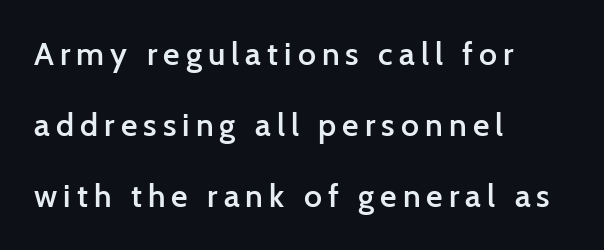
The image shows 32 px semibold sans-serif type, upright; set left-aligned, loose line spacing (2.22x), not underlined; low stroke contrast and a medium x-height.
